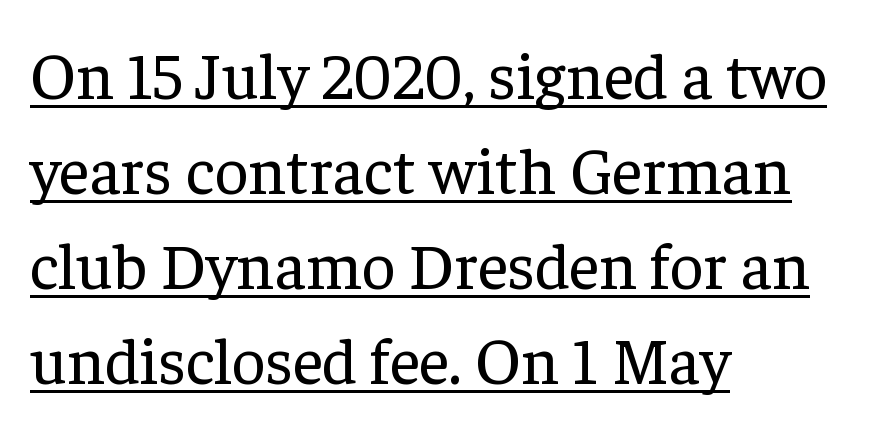
Heft: none added — not bold. The rag falls on the right side of this text block. Compared with typical paragraphs, the rows here are spaced about the same. Between one letter and the next there's only the usual sliver of space. Each line of the rendering has a horizontal stroke beneath the glyphs.
